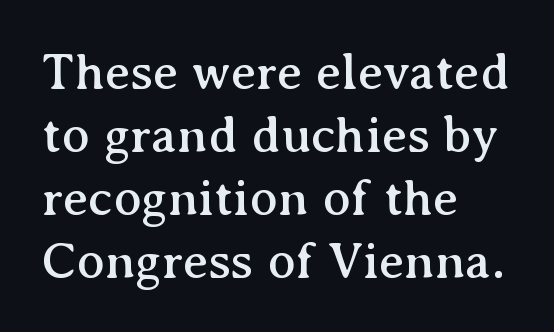
Q: Is the text italic (slanted)? A: No, it is upright.
Q: Is the typeface a serif or a sans-serif typeface? A: Serif.
Q: Is the text underlined? A: No.
Q: How is the paragraph aligned? A: Left-aligned.
Q: Is the spacing between letters normal or unusually wide? A: Normal.
Q: Width (condensed, normal, or wide)? A: Normal.
Q: Stroke contrast? A: Medium.
Q: x-height? A: Medium.
Q: Monospaced? A: No.
